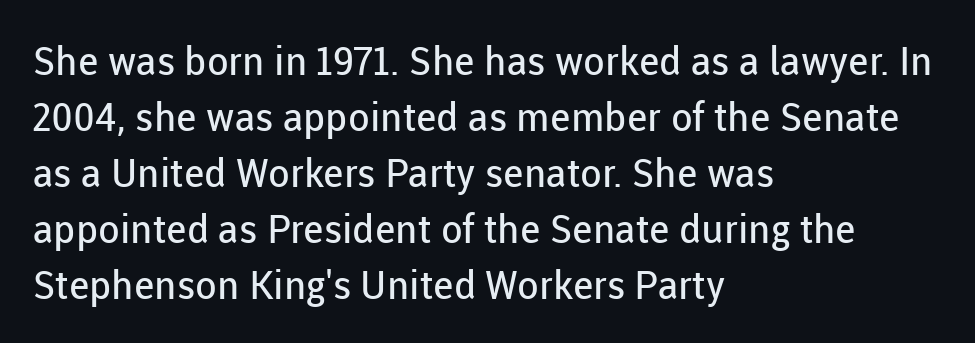
Q: Is the text bold? A: No.
Q: Is the text italic (slanted)? A: No, it is upright.
Q: Is the typeface a serif or a sans-serif typeface? A: Sans-serif.
Q: Is the text underlined? A: No.
Q: How is the paragraph aligned? A: Left-aligned.
Q: Is the spacing between letters normal or unusually wide? A: Normal.
Q: Is the spacing between lines tight, normal or loose? A: Normal.
Q: Width (condensed, normal, or wide)? A: Normal.
Q: Stroke contrast? A: Low.
Q: x-height? A: Medium.
Q: Monospaced? A: No.
